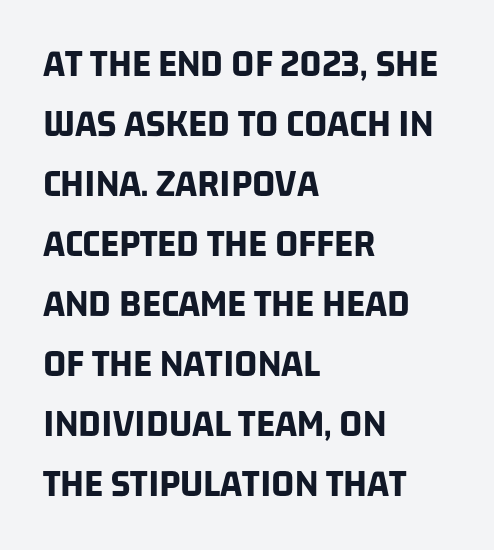
Spacing verdict: proportional, widths tailored to each character. No feet cap the strokes, marking this as sans-serif type. Leading: standard. No extra tracking has been applied to these lines. Nobody drew a line under any word here.
